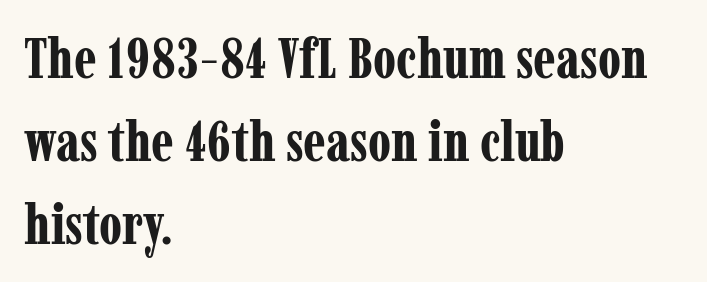
The image shows 56 px bold, condensed serif type, upright; set left-aligned, normal line spacing (1.48x), normal letter spacing, not underlined; low stroke contrast and a medium x-height.
